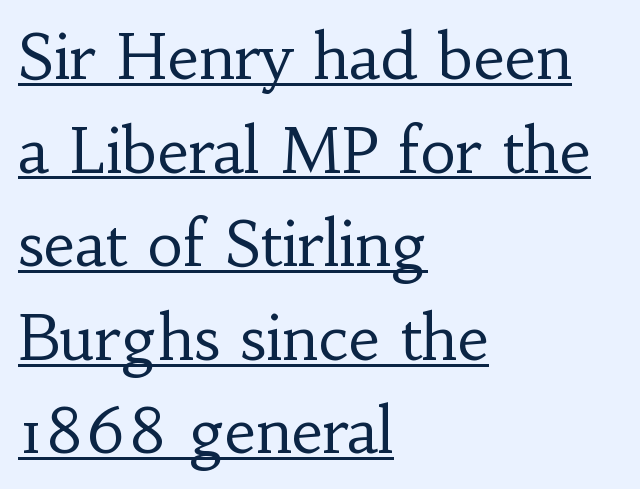
What stands out about the letter spacing? Nothing — it is the standard amount. Looks like someone drew a line under every word here. If you drew a ruler down the left edge, every line would touch it. Spacing verdict: proportional, widths tailored to each character. The face used here is seriffed, in the tradition of book romans.
